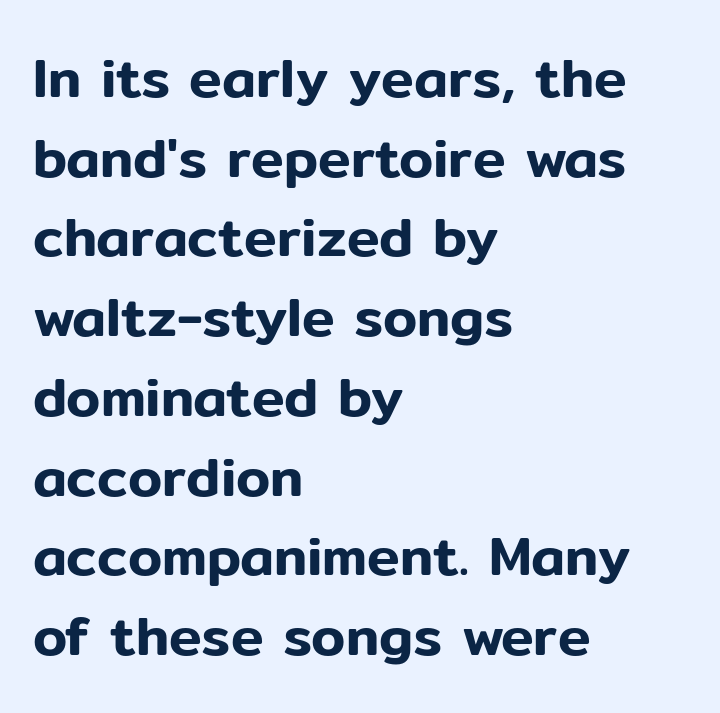
This is roman type, the default non-slanted kind. This sample uses a sans-serif face. The space beneath each line is pristine and unruled. The horizontal fit of the characters is conventional and even.
